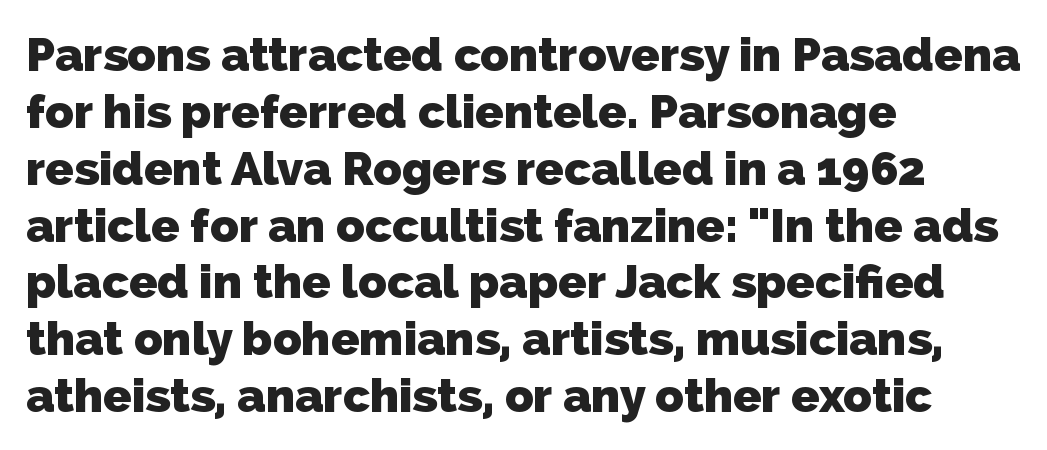
Varying glyph widths throughout — classic text-font behaviour. In terms of weight, the rendering is a true, heavy bold. Default kerning and tracking; the words read as compact shapes. Quick note: underline off. Classification — sans serif.
